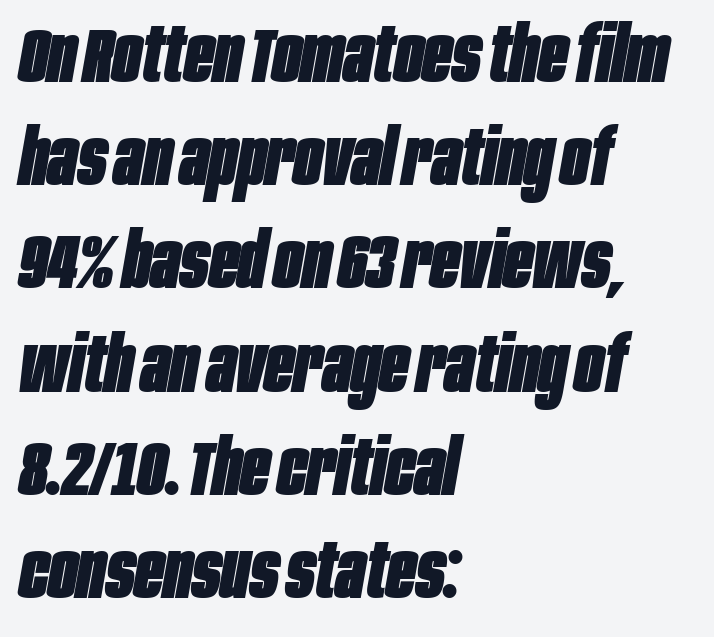
Q: Is the text bold? A: Yes.
Q: Is the text italic (slanted)? A: Yes, it leans right by about 10 degrees.
Q: Is the text underlined? A: No.
Q: How is the paragraph aligned? A: Left-aligned.
Q: Is the spacing between letters normal or unusually wide? A: Normal.
Q: Is the spacing between lines tight, normal or loose? A: Normal.
Q: Width (condensed, normal, or wide)? A: Condensed.
Q: Stroke contrast? A: Low.
Q: x-height? A: Large.
Q: Monospaced? A: No.
